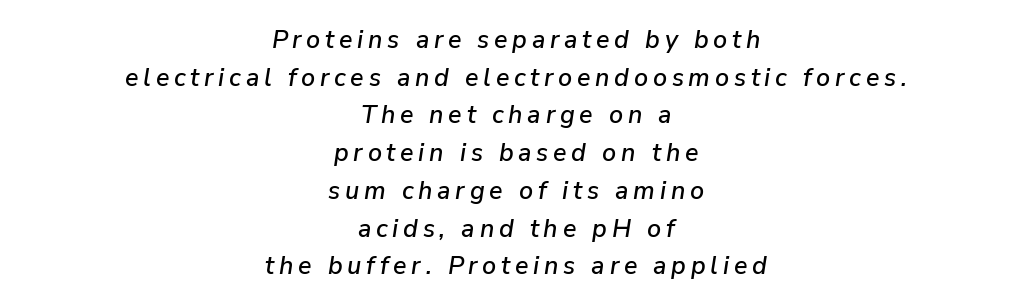
The image shows 25 px text type, italic (leaning right); set centered, normal line spacing (1.51x), not underlined.
